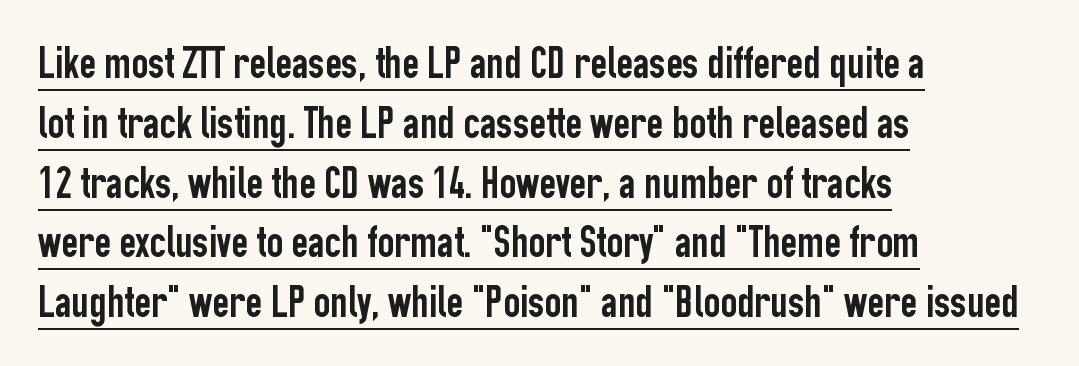
Q: Is the text italic (slanted)? A: No, it is upright.
Q: Is the typeface a serif or a sans-serif typeface? A: Sans-serif.
Q: Is the text underlined? A: Yes.
Q: How is the paragraph aligned? A: Left-aligned.
Q: Is the spacing between letters normal or unusually wide? A: Normal.
Q: Is the spacing between lines tight, normal or loose? A: Normal.
Q: Width (condensed, normal, or wide)? A: Condensed.
Q: Stroke contrast? A: Low.
Q: x-height? A: Medium.
Q: Monospaced? A: No.
